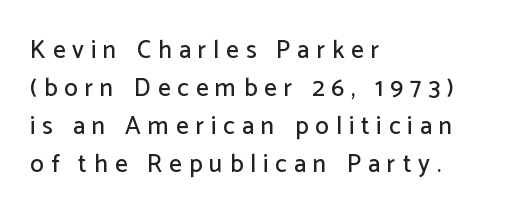
Q: Is the text italic (slanted)? A: No, it is upright.
Q: Is the text underlined? A: No.
Q: How is the paragraph aligned? A: Left-aligned.
Q: Is the spacing between letters normal or unusually wide? A: Unusually wide.
Q: Is the spacing between lines tight, normal or loose? A: Normal.
